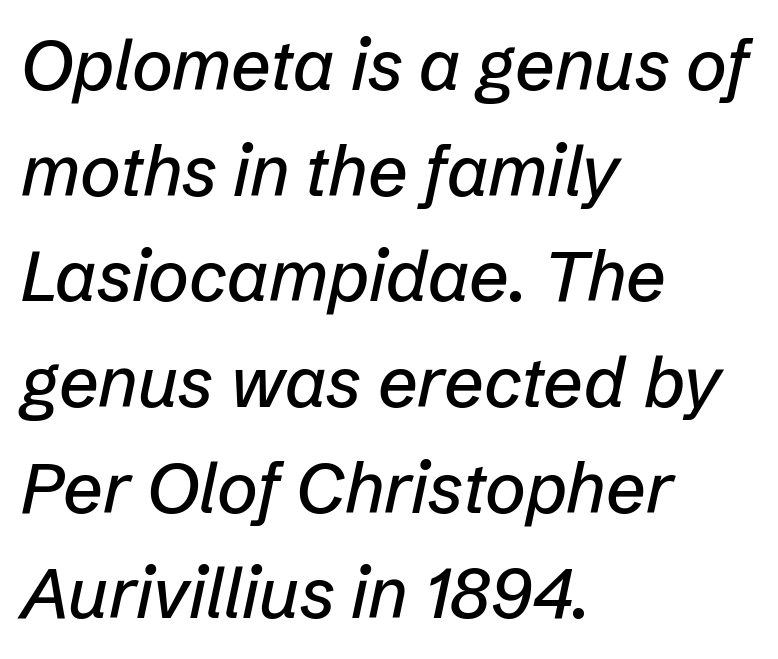
Q: Is the text italic (slanted)? A: Yes, it leans right by about 12 degrees.
Q: Is the text underlined? A: No.
Q: How is the paragraph aligned? A: Left-aligned.
Q: Is the spacing between letters normal or unusually wide? A: Normal.
Q: Is the spacing between lines tight, normal or loose? A: Normal.
Q: Width (condensed, normal, or wide)? A: Normal.
Q: Stroke contrast? A: Low.
Q: x-height? A: Medium.
Q: Monospaced? A: No.
